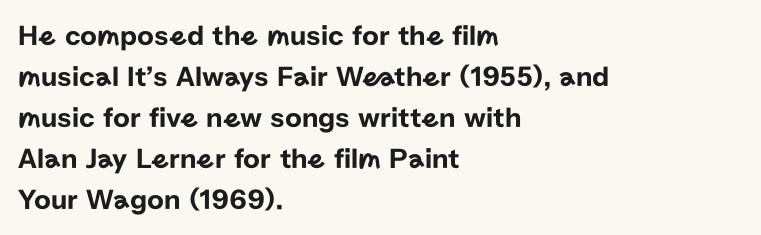
{"serif": "no", "italic": "no", "width": "normal", "stroke_contrast": "low", "x_height": "medium", "monospaced": "no", "underline": "no", "align": "left", "line_spacing": "normal", "line_spacing_ratio": 1.41, "letter_spacing": "normal", "letter_spacing_em": 0.0, "glyph_px": 29}
